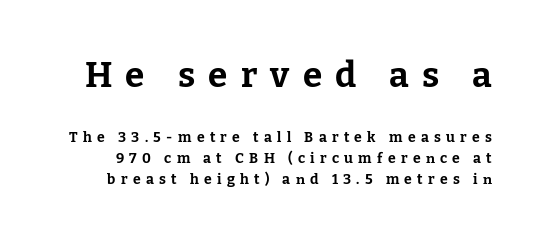
Q: Is the text bold? A: Yes.
Q: Is the text italic (slanted)? A: No, it is upright.
Q: Is the typeface a serif or a sans-serif typeface? A: Serif.
Q: Is the text underlined? A: No.
Q: Is the spacing between letters normal or unusually wide? A: Unusually wide.
Q: Is the spacing between lines tight, normal or loose? A: Normal.
Q: Which block of text is set in a larger size, the first (top) or the second (bottom)? A: The first (top) one.
Q: Width (condensed, normal, or wide)? A: Normal.
Q: Stroke contrast? A: Low.
Q: x-height? A: Medium.
Q: Monospaced? A: No.
